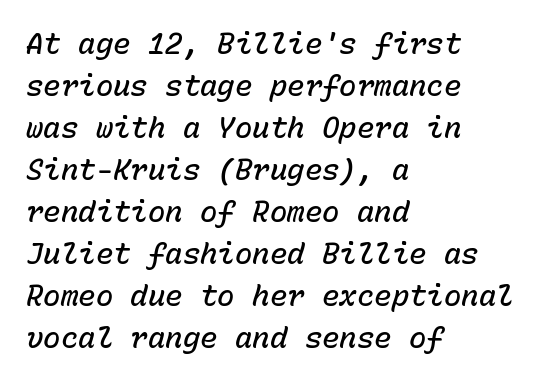
{"italic": "yes", "lean": "right", "slant_degrees": 15, "bold": "semi", "weight": "semibold", "width": "normal", "stroke_contrast": "low", "x_height": "medium", "monospaced": "yes", "underline": "no", "align": "left", "line_spacing": "normal", "line_spacing_ratio": 1.45, "letter_spacing": "normal", "letter_spacing_em": 0.0, "glyph_px": 29}
